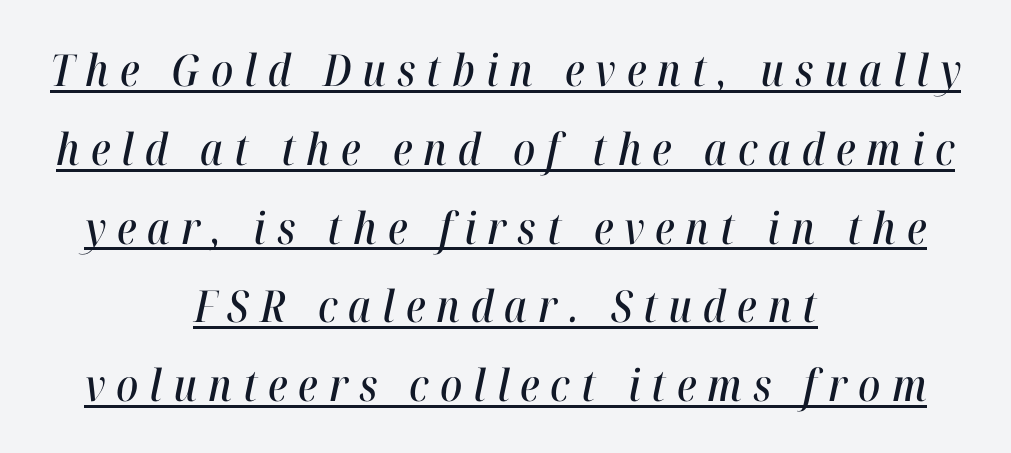
The image shows 44 px condensed type, italic (leaning right); set centered, line spacing 1.79x, unusually wide letter spacing (+0.25 em), underlined; high stroke contrast and a medium x-height.
